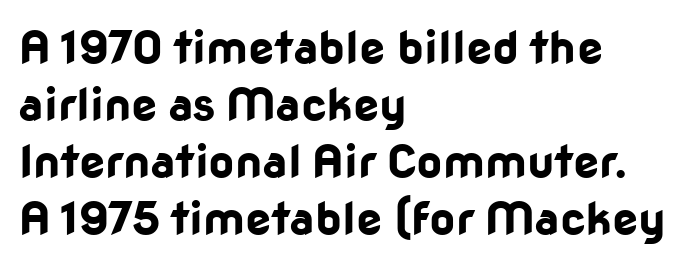
Designer's note — italics off, roman on. Check where the strokes stop: nothing finishes them off — pure sans. Heavy, bold letterforms. This sample is left-justified, so line endings fall wherever the words run out. Each letter keeps its own natural width here, so spacing adapts to shape.
